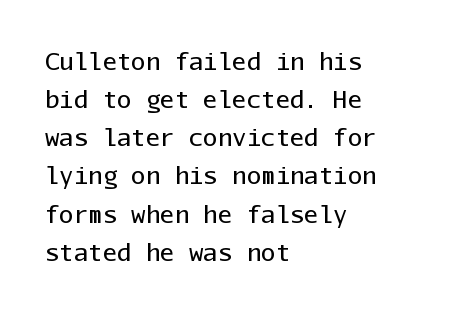
Is there much room between lines? A standard amount, neither cramped nor airy. A roman cut, with each character standing at attention. How are the letters spaced? Ordinarily, with no added tracking. This rendering features lettering with no underline. The paragraph shown leans on its left margin. The weight tops out at a normal text grade.
